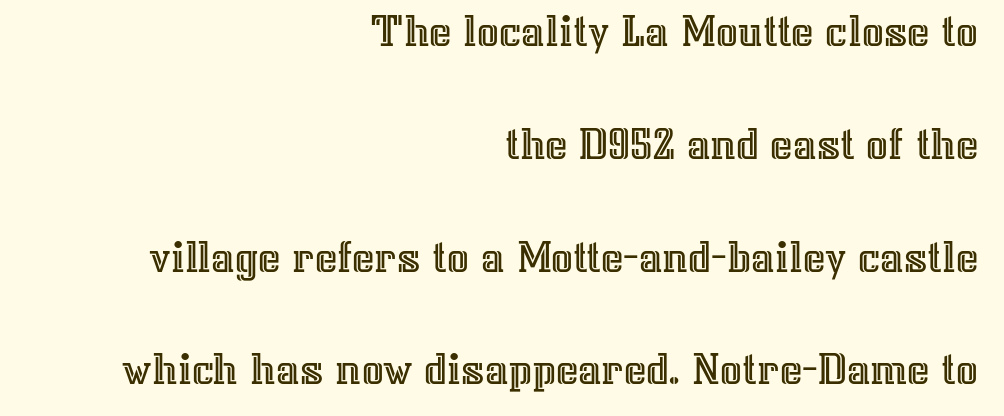
Every character sits straight up, as roman type does. Horizontal bands of white between lines are thick stripes. Short and long lines alike share a common ending point at right. The passage shown is not underscored anywhere. Letter spacing: default. You could not count columns in this text — the font is proportionally spaced.
